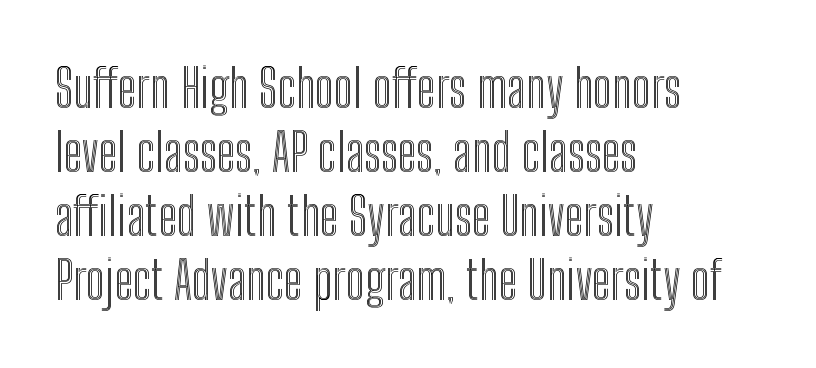
Type without underlining. Spacing verdict: proportional, widths tailored to each character. The paragraph has a hard left edge and a soft right edge. The type sits square on the baseline with zero lean.
